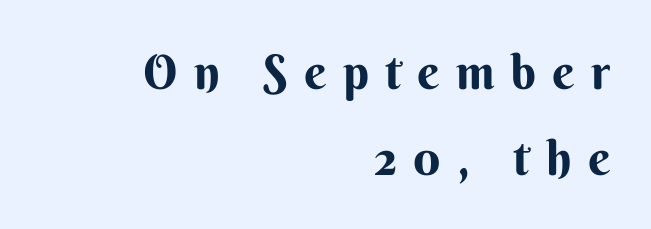
Quick note: not italic, upright. Spacing verdict: proportional, widths tailored to each character. Heavy-handed strokes throughout: this text is bold. Each line ends at the same right margin while the left side varies.
